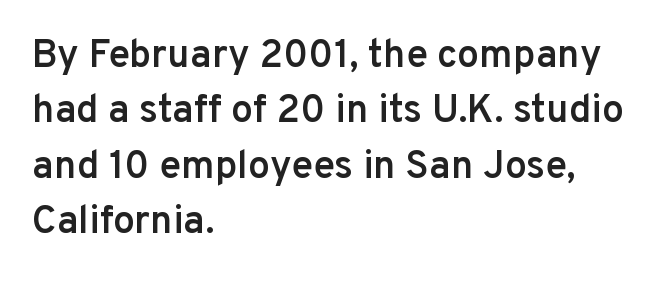
{"serif": "no", "italic": "no", "bold": "semi", "weight": "semibold", "width": "normal", "stroke_contrast": "low", "x_height": "medium", "monospaced": "no", "underline": "no", "align": "left", "line_spacing": "normal", "line_spacing_ratio": 1.42, "letter_spacing": "normal", "letter_spacing_em": 0.0, "glyph_px": 39}
